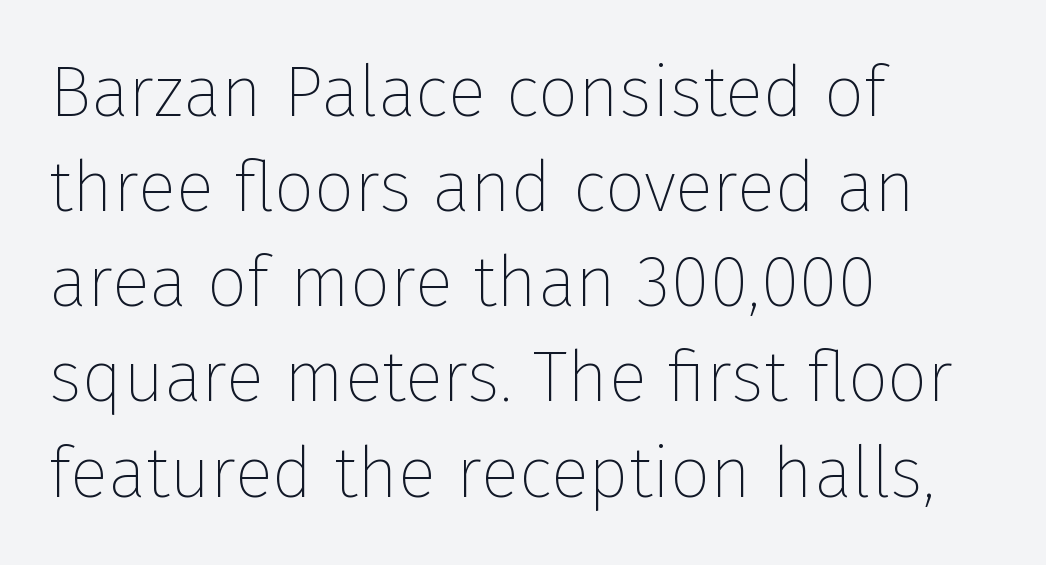
Each line starts at the same left margin while the right side varies. The specimen omits any rule beneath the text block's lines. You could not count columns in this text — the font is proportionally spaced. Think standard paragraph weight, or any step lighter than that.
